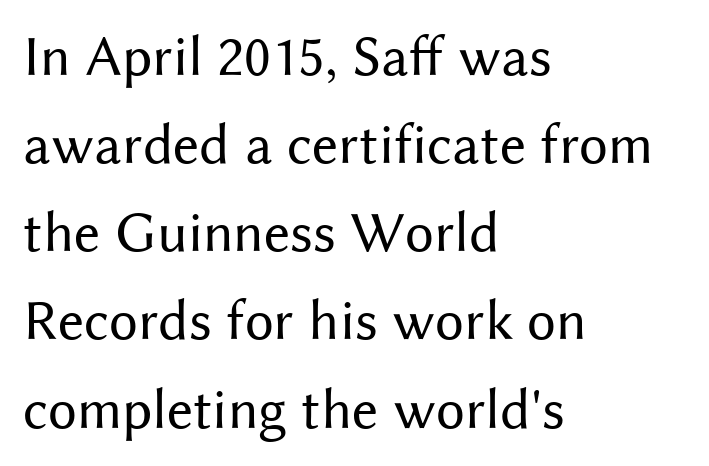
{"serif": "no", "italic": "no", "bold": "no", "weight": "regular", "width": "normal", "stroke_contrast": "medium", "x_height": "medium", "monospaced": "no", "underline": "no", "align": "left", "line_spacing": "normal", "line_spacing_ratio": 1.52, "letter_spacing": "normal", "letter_spacing_em": 0.0, "glyph_px": 58}
